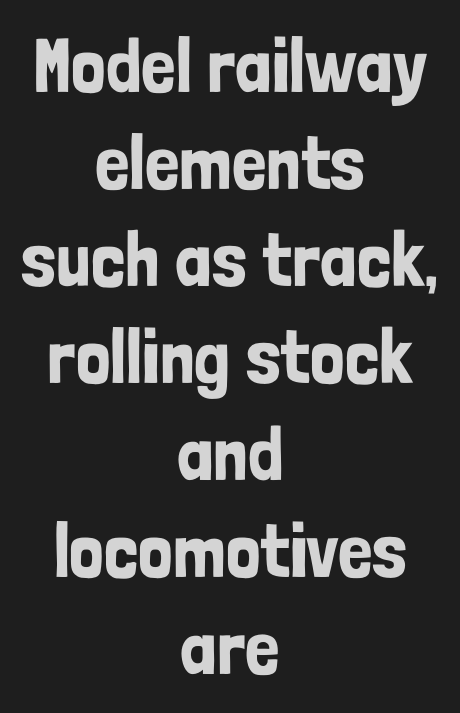
Q: Is the text italic (slanted)? A: No, it is upright.
Q: Is the typeface a serif or a sans-serif typeface? A: Sans-serif.
Q: Is the text underlined? A: No.
Q: How is the paragraph aligned? A: Centered.
Q: Is the spacing between letters normal or unusually wide? A: Normal.
Q: Is the spacing between lines tight, normal or loose? A: Normal.
Q: Width (condensed, normal, or wide)? A: Condensed.
Q: Stroke contrast? A: Low.
Q: x-height? A: Medium.
Q: Monospaced? A: No.
